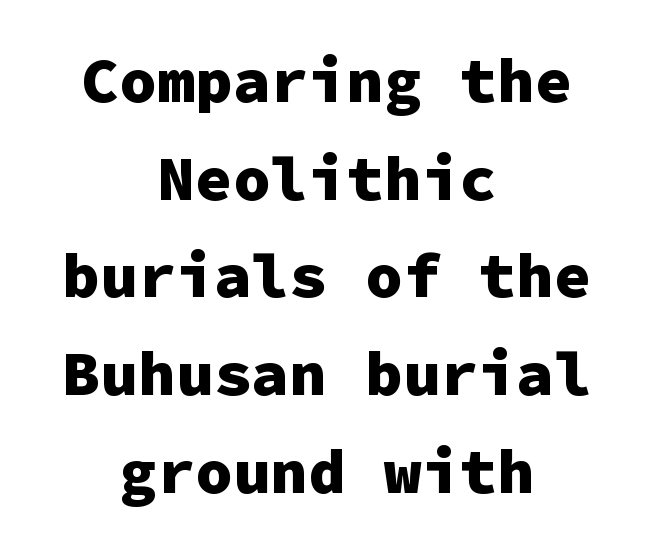
Q: Is the text bold? A: Yes.
Q: Is the text italic (slanted)? A: No, it is upright.
Q: Is the typeface a serif or a sans-serif typeface? A: Sans-serif.
Q: Is the text underlined? A: No.
Q: How is the paragraph aligned? A: Centered.
Q: Is the spacing between letters normal or unusually wide? A: Normal.
Q: Is the spacing between lines tight, normal or loose? A: Normal.
Q: Width (condensed, normal, or wide)? A: Normal.
Q: Stroke contrast? A: Low.
Q: x-height? A: Medium.
Q: Monospaced? A: Yes.
